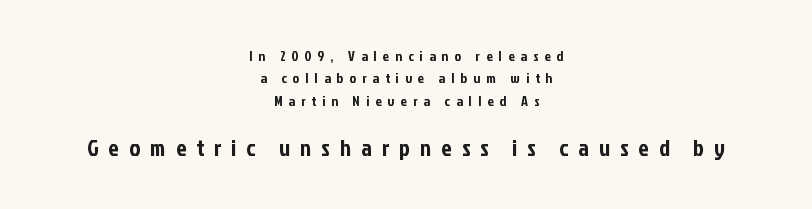
{"italic": "no", "underline": "no", "align": "center", "line_spacing": "normal", "line_spacing_ratio": 1.6, "letter_spacing": "wide", "letter_spacing_em": 0.44, "larger_block": "second", "size_ratio": 1.64, "glyph_px": 23}
